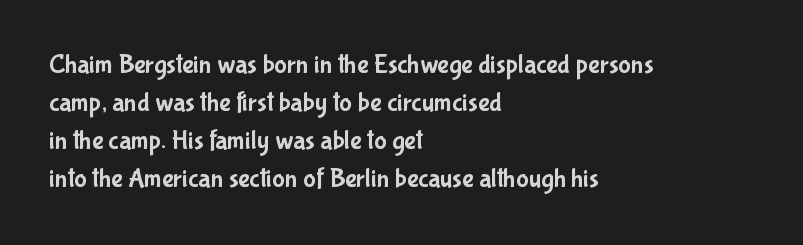
Every stem runs plumb, perpendicular to the baseline. No extra tracking has been applied to these lines. Students, observe: this is what conventionally led text looks like. The rendering anchors every line to the left-hand side. Just letters on the line, the space beneath them empty.
